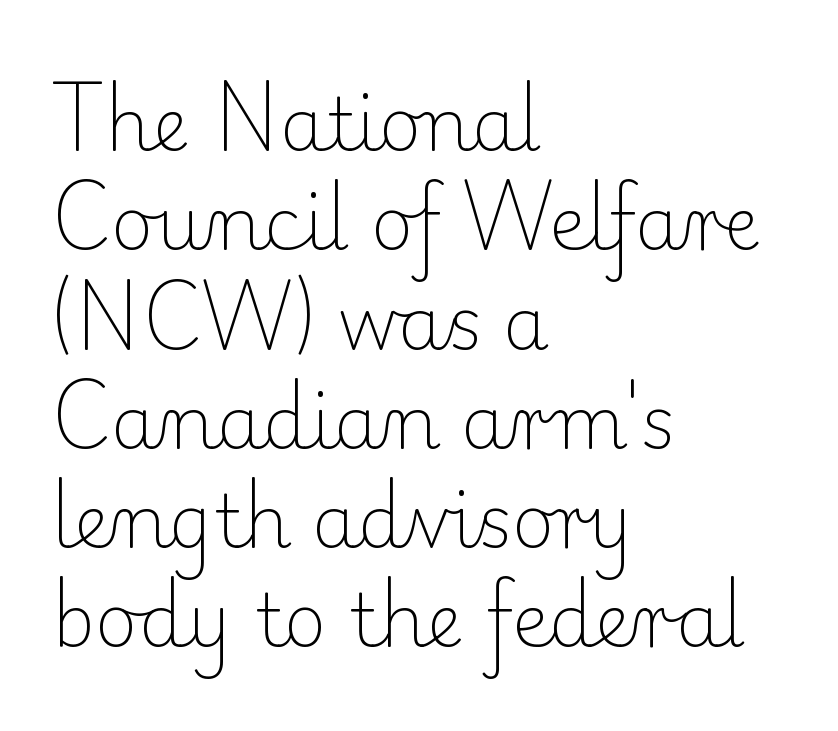
In terms of posture, this sample is upright. Descenders hang freely into open space. Are there feet on the stems? There are — it's a serif. The passage shown is not bold in any degree.
